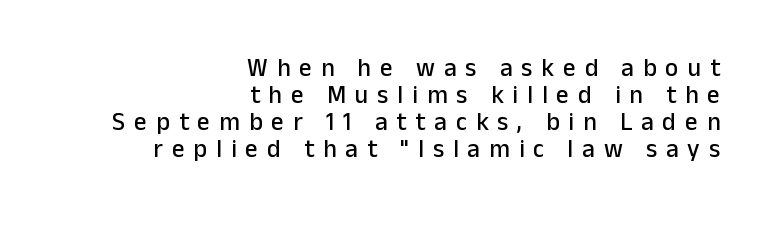
Q: Is the text italic (slanted)? A: No, it is upright.
Q: Is the text underlined? A: No.
Q: How is the paragraph aligned? A: Right-aligned.
Q: Is the spacing between letters normal or unusually wide? A: Unusually wide.
Q: Is the spacing between lines tight, normal or loose? A: Tight.
